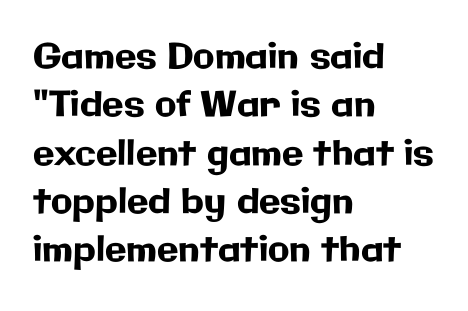
Q: Is the text italic (slanted)? A: No, it is upright.
Q: Is the typeface a serif or a sans-serif typeface? A: Sans-serif.
Q: Is the text underlined? A: No.
Q: How is the paragraph aligned? A: Left-aligned.
Q: Is the spacing between letters normal or unusually wide? A: Normal.
Q: Is the spacing between lines tight, normal or loose? A: Normal.
Q: Width (condensed, normal, or wide)? A: Normal.
Q: Stroke contrast? A: Low.
Q: x-height? A: Medium.
Q: Monospaced? A: No.
